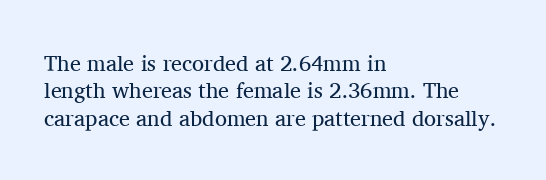
The image shows 22 px text type, upright; set left-aligned, line spacing 1.24x, normal letter spacing, not underlined.
